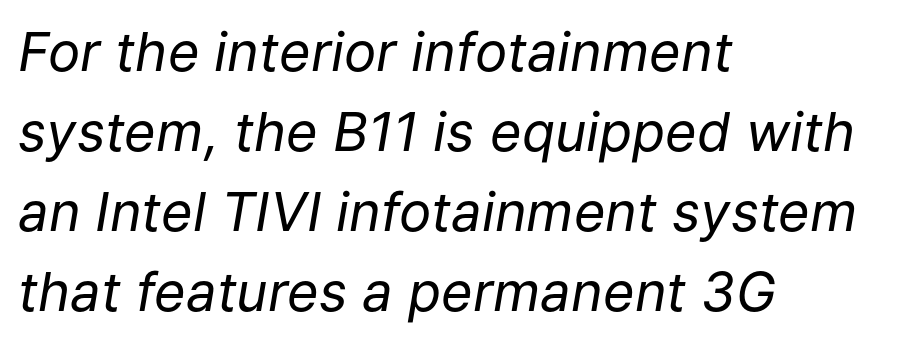
Q: Is the text bold? A: No.
Q: Is the text italic (slanted)? A: Yes, it leans right by about 9 degrees.
Q: Is the text underlined? A: No.
Q: How is the paragraph aligned? A: Left-aligned.
Q: Is the spacing between letters normal or unusually wide? A: Normal.
Q: Is the spacing between lines tight, normal or loose? A: Normal.
Q: Width (condensed, normal, or wide)? A: Normal.
Q: Stroke contrast? A: Low.
Q: x-height? A: Medium.
Q: Monospaced? A: No.
